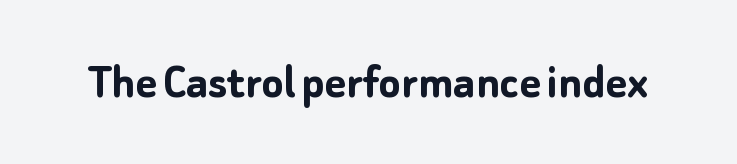
{"serif": "no", "italic": "no", "bold": "yes", "weight": "semibold", "width": "normal", "stroke_contrast": "low", "x_height": "medium", "monospaced": "no", "underline": "no", "letter_spacing": "normal", "letter_spacing_em": 0.0, "glyph_px": 51}
